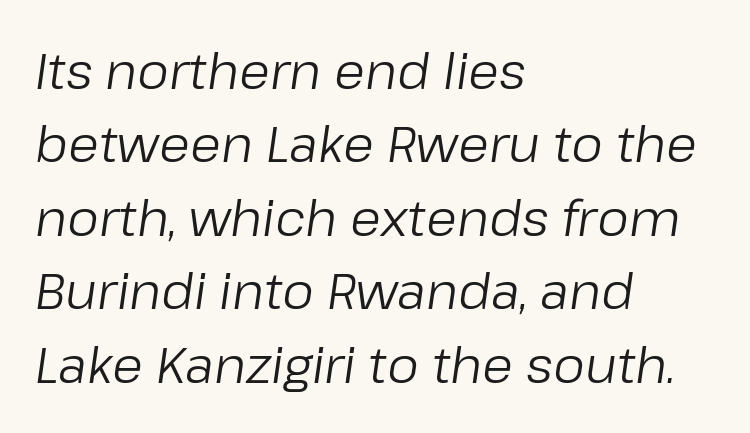
{"italic": "yes", "lean": "right", "slant_degrees": 8, "bold": "no", "weight": "regular", "width": "normal", "stroke_contrast": "low", "x_height": "medium", "monospaced": "no", "underline": "no", "align": "left", "line_spacing": "normal", "line_spacing_ratio": 1.47, "letter_spacing": "normal", "letter_spacing_em": 0.0, "glyph_px": 50}
